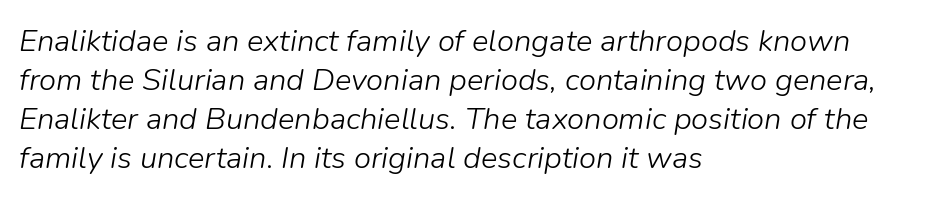
No heavy texture on the line: the type isn't bold. Is this a fixed-width face? No — the glyphs have proportional, varying widths. Layout note: lines flush left. This block has exactly the height ordinary leading produces. Is the letter spacing exaggerated? No — it looks like the ordinary default. A typesetter would mark this as italic.
